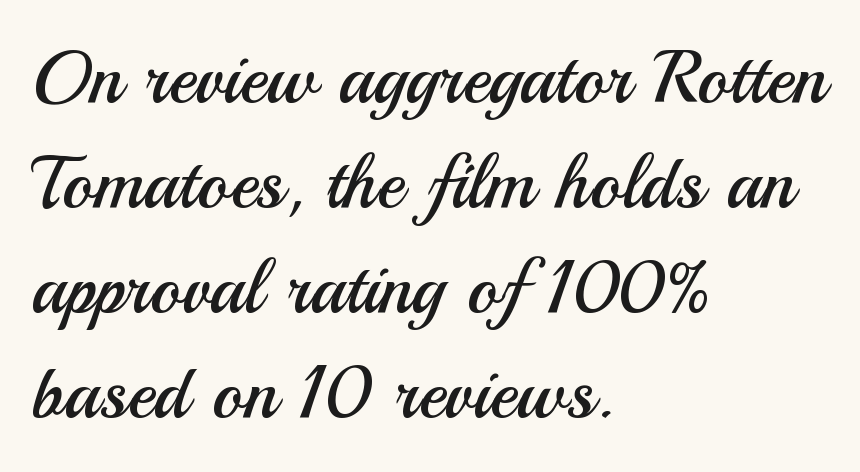
Do the characters align in a grid? No, the font is proportional. The rendering uses a moderate line-height, typical for paragraphs. Between one letter and the next there's only the usual sliver of space. The cut favours lightness, reaching ordinary text weight at its darkest. Rule under the text: the space is simply empty.
